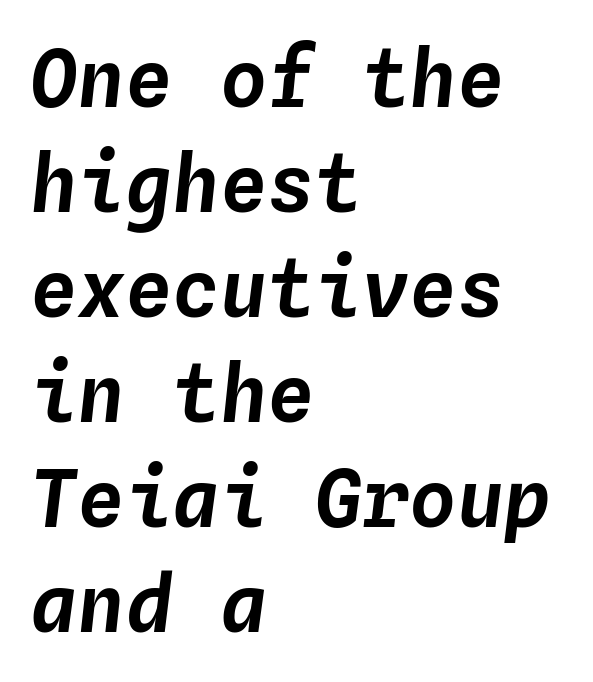
The image shows 79 px text type, italic (leaning right), monospaced; set left-aligned, normal line spacing (1.33x), normal letter spacing, not underlined; low stroke contrast and a medium x-height.
